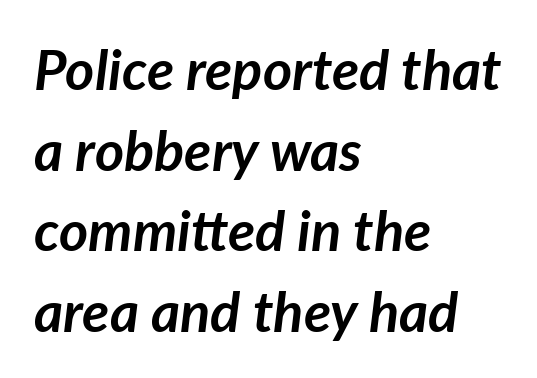
{"italic": "yes", "lean": "right", "slant_degrees": 7, "bold": "yes", "weight": "semibold", "width": "normal", "stroke_contrast": "low", "x_height": "medium", "monospaced": "no", "underline": "no", "align": "left", "line_spacing": "normal", "line_spacing_ratio": 1.44, "letter_spacing": "normal", "letter_spacing_em": 0.0, "glyph_px": 56}
